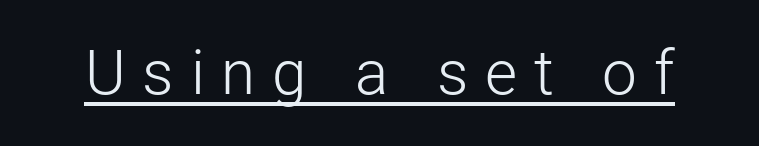
The image shows 62 px light sans-serif type, upright; set unusually wide letter spacing (+0.27 em), underlined; low stroke contrast and a medium x-height.
